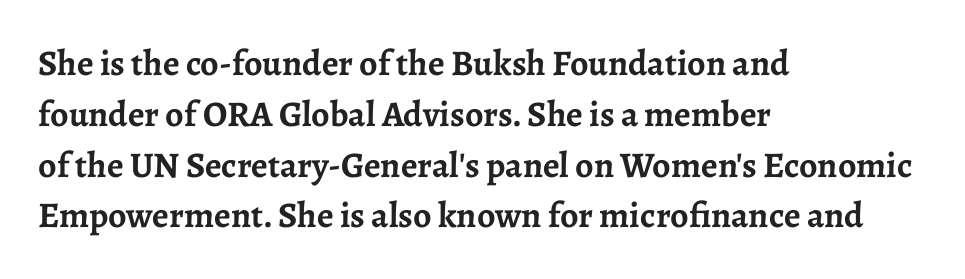
The image shows 36 px semibold serif type, upright; set left-aligned, normal line spacing (1.41x), normal letter spacing, not underlined; low stroke contrast and a medium x-height.
